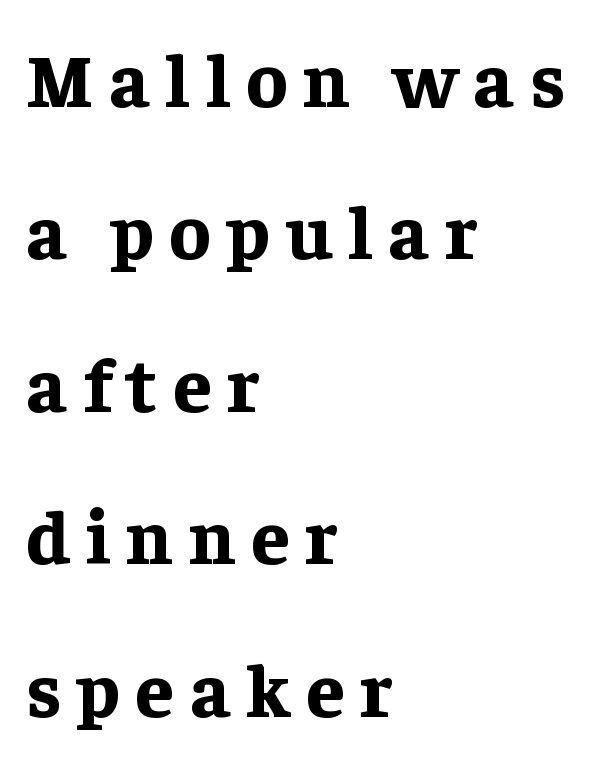
The tracking reads as deliberately expanded to a designer's eye. This sample has the flowing, uneven cadence of proportional lettering. Strong, thick strokes mark this as bold type. This sample trades compactness for vertical openness between lines. Descenders hang freely into open space.
